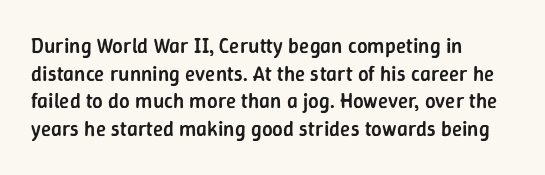
The image shows 21 px text type, upright; set left-aligned, normal line spacing (1.32x), normal letter spacing, not underlined.
